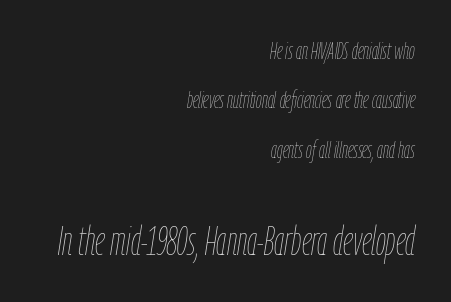
{"italic": "yes", "lean": "right", "slant_degrees": 9, "bold": "no", "weight": "thin", "width": "condensed", "stroke_contrast": "low", "x_height": "medium", "monospaced": "no", "underline": "no", "align": "right", "line_spacing": "loose", "line_spacing_ratio": 2.15, "letter_spacing": "normal", "letter_spacing_em": 0.0, "larger_block": "second", "size_ratio": 1.74, "glyph_px": 40}
